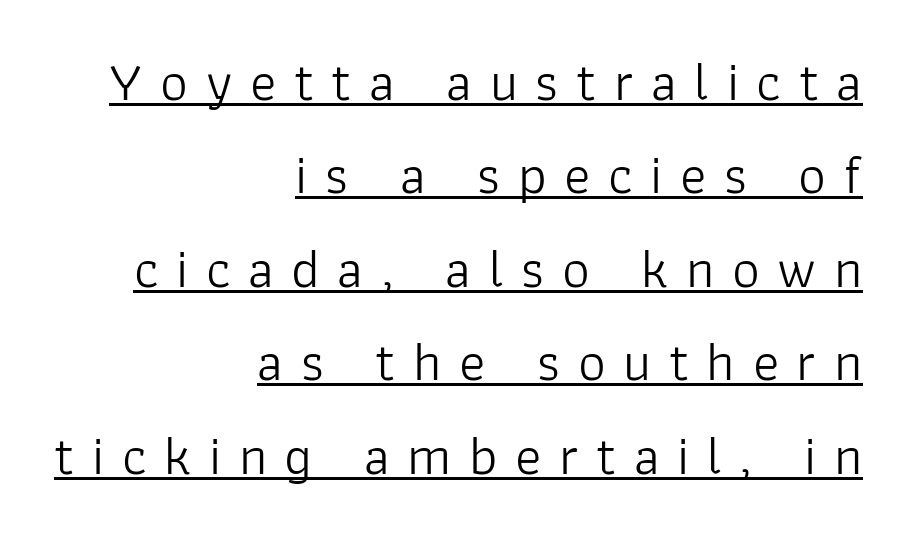
{"serif": "no", "italic": "no", "bold": "no", "weight": "light", "width": "normal", "stroke_contrast": "low", "x_height": "medium", "monospaced": "no", "underline": "yes", "align": "right", "line_spacing": "normal", "line_spacing_ratio": 1.7, "letter_spacing": "wide", "letter_spacing_em": 0.32, "glyph_px": 55}
